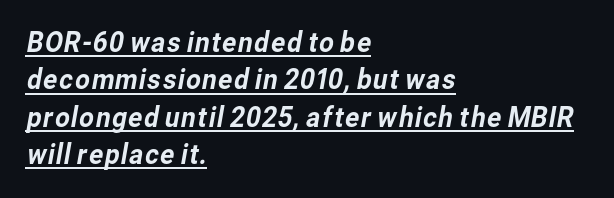
Standard letterfit; no display-style spreading of the glyphs. Look at the bottom of the vertical strokes: they stop flat, with no serifs. This sample has the flowing, uneven cadence of proportional lettering. Each new line begins a customary step beneath the previous one. Notice how a bar underscores the lettering throughout.
